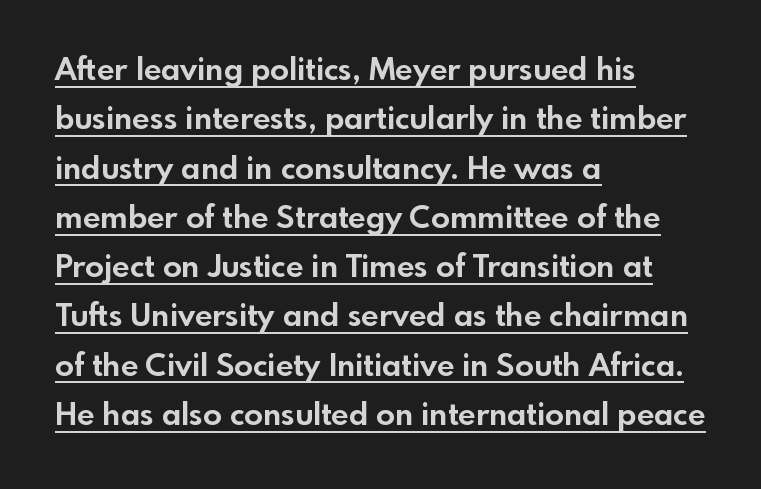
In terms of posture, this sample is upright. In terms of leading, this rendering sits right in the middle. Look at the stroke-to-counter ratio: heavy, a bold. The letters advance in unequal steps, a hallmark of proportional type. The type is set solid horizontally, with unmodified tracking. Decoration check: the copy is underlined.
